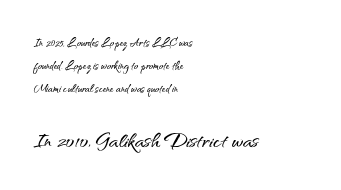
This block has exactly the height ordinary leading produces. The space beneath each line is pristine and unruled. Is the letter spacing exaggerated? No — it looks like the ordinary default.
